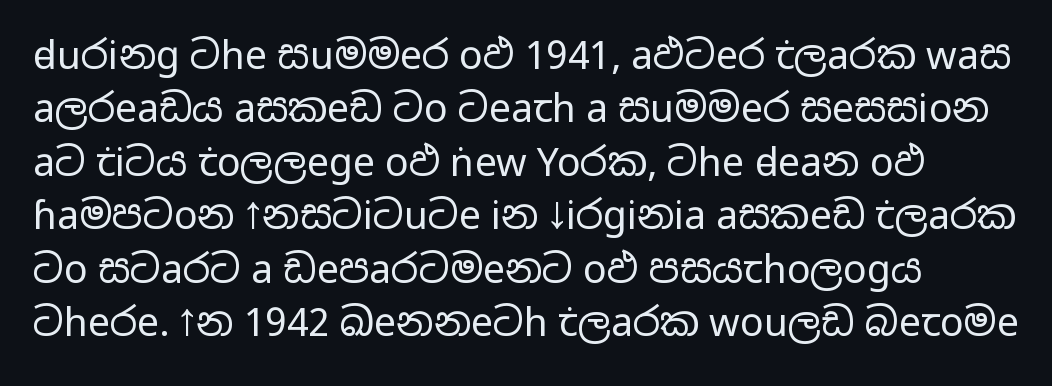
You could not count columns in this text — the font is proportionally spaced. The typeface chosen for these lines omits serifs. Notice how descenders clear the ascenders below comfortably — that's standard leading. The weight would be labelled regular, book, light, or lighter still. The string is rendered with underlining switched off. Letter spacing: default.
